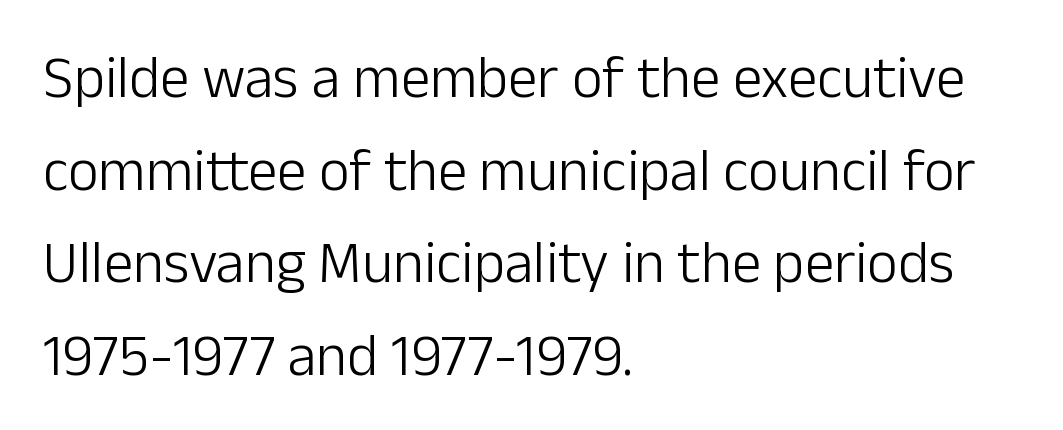
Q: Is the text bold? A: No.
Q: Is the text italic (slanted)? A: No, it is upright.
Q: Is the typeface a serif or a sans-serif typeface? A: Sans-serif.
Q: Is the text underlined? A: No.
Q: How is the paragraph aligned? A: Left-aligned.
Q: Is the spacing between letters normal or unusually wide? A: Normal.
Q: Is the spacing between lines tight, normal or loose? A: Normal.
Q: Width (condensed, normal, or wide)? A: Normal.
Q: Stroke contrast? A: Low.
Q: x-height? A: Medium.
Q: Monospaced? A: No.
